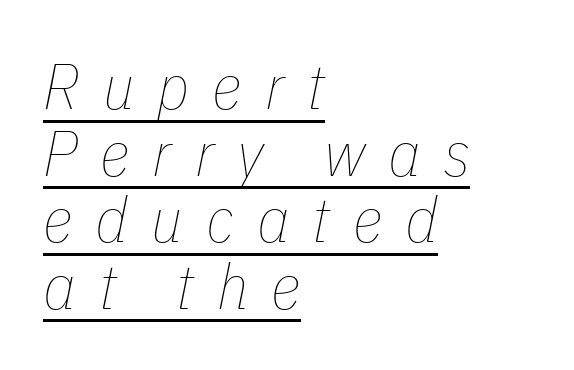
If you measured baseline to baseline, you'd find a short distance. Proportional: the letters do not fall into vertical columns. The face used here has a pronounced slope to its letters. Underlining? Definitely there. Stroke mass is kept to a normal reading level or below. There is plenty of visible air inserted between adjacent glyphs.
